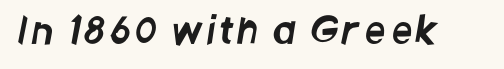
Each letter keeps its own natural width here, so spacing adapts to shape. Decoration check: the copy has no underline. Unlike a traditional serif, this face leaves its strokes unadorned.
